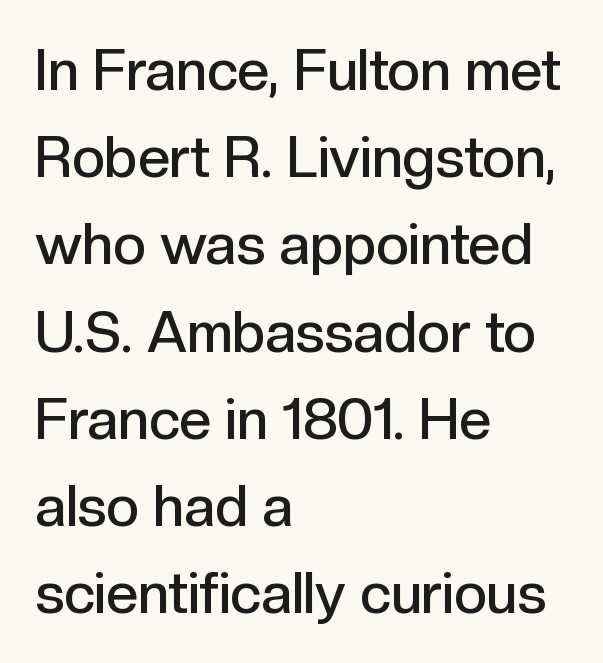
Where is the straight margin? On the left. Summary of weight: moderately heavy, a semibold. This sample has the flowing, uneven cadence of proportional lettering. Every stem runs plumb, perpendicular to the baseline.
